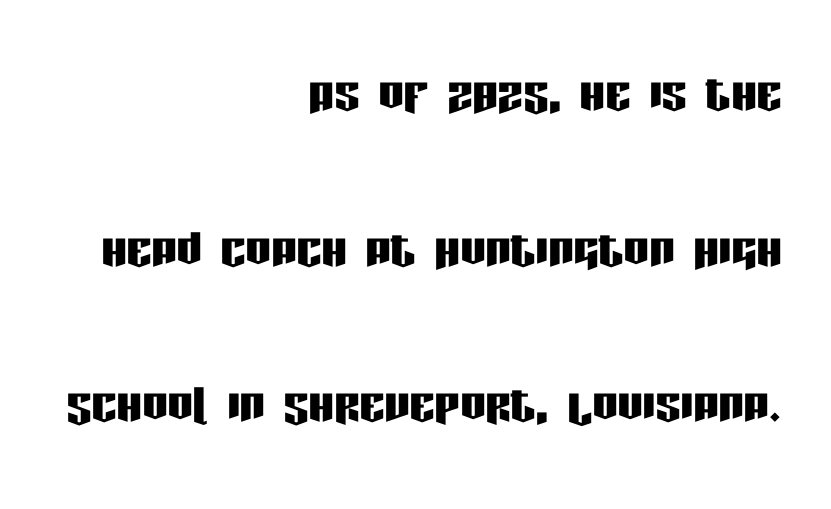
Q: Is the text italic (slanted)? A: No, it is upright.
Q: Is the typeface a serif or a sans-serif typeface? A: Sans-serif.
Q: Is the text underlined? A: No.
Q: How is the paragraph aligned? A: Right-aligned.
Q: Is the spacing between letters normal or unusually wide? A: Normal.
Q: Is the spacing between lines tight, normal or loose? A: Loose.
Q: Width (condensed, normal, or wide)? A: Condensed.
Q: Stroke contrast? A: Low.
Q: x-height? A: Large.
Q: Monospaced? A: No.
